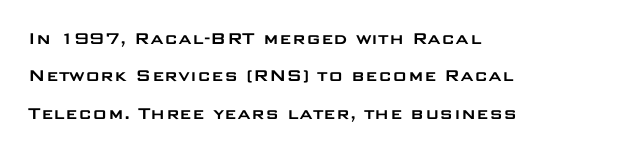
Layout note: lines flush left. The zone under the glyphs is completely vacant. Posture: upright roman. You could call the tracking neutral — neither tight nor loose.
